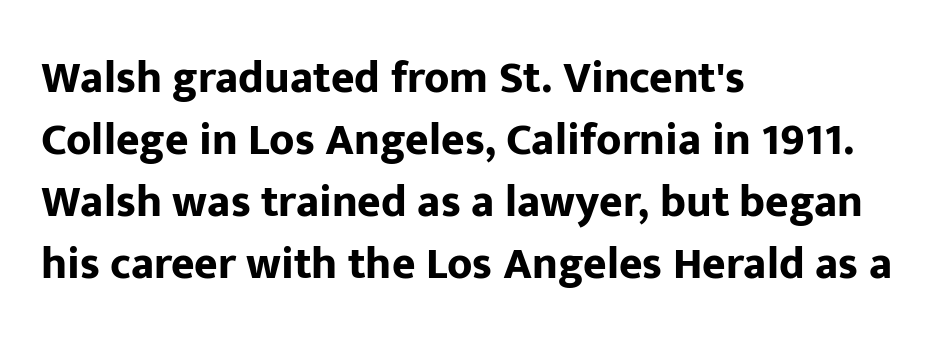
{"serif": "no", "italic": "no", "bold": "yes", "weight": "bold", "width": "normal", "stroke_contrast": "low", "x_height": "medium", "monospaced": "no", "underline": "no", "align": "left", "line_spacing": "normal", "line_spacing_ratio": 1.38, "letter_spacing": "normal", "letter_spacing_em": 0.0, "glyph_px": 45}
